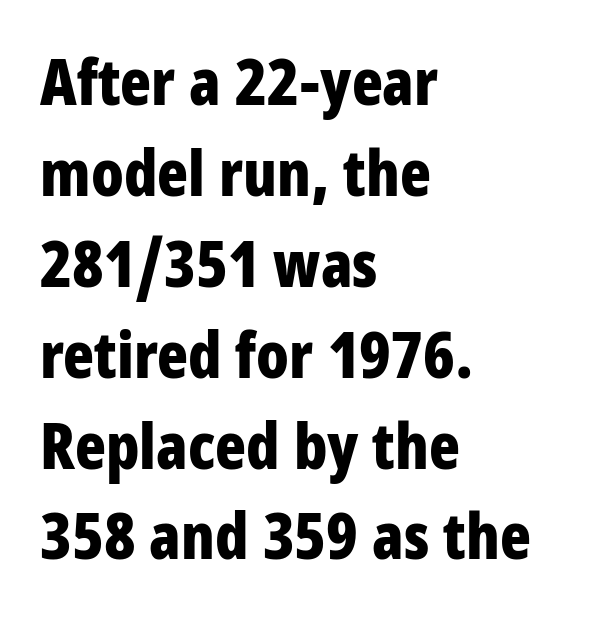
The image shows 64 px bold, condensed sans-serif type, upright; set left-aligned, normal line spacing (1.42x), normal letter spacing, not underlined; low stroke contrast and a large x-height.
